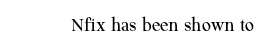
{"italic": "no", "bold": "no", "underline": "no", "letter_spacing": "normal", "letter_spacing_em": 0.0, "glyph_px": 20}
